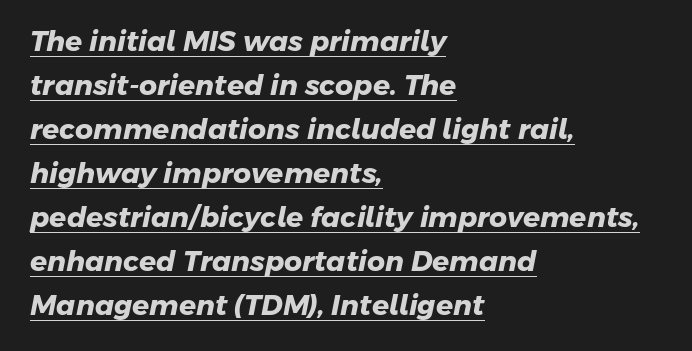
{"serif": "no", "bold": "yes", "weight": "heavy", "width": "normal", "stroke_contrast": "low", "x_height": "medium", "monospaced": "no", "underline": "yes", "align": "left", "line_spacing": "normal", "line_spacing_ratio": 1.57, "letter_spacing": "normal", "letter_spacing_em": 0.0, "glyph_px": 28}
